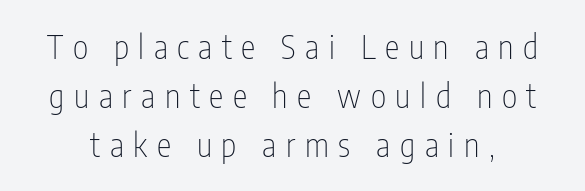
{"serif": "no", "italic": "no", "bold": "no", "weight": "thin", "width": "condensed", "stroke_contrast": "low", "x_height": "medium", "monospaced": "no", "underline": "no", "line_spacing": "normal", "line_spacing_ratio": 1.49, "letter_spacing": "wide", "letter_spacing_em": 0.29, "glyph_px": 33}
